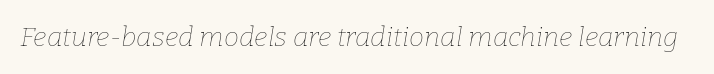
Rendered with sloped, italic letterforms. The strokes carry an ordinary text weight at most. How are the letters spaced? Ordinarily, with no added tracking. The zone under the glyphs is completely vacant.
